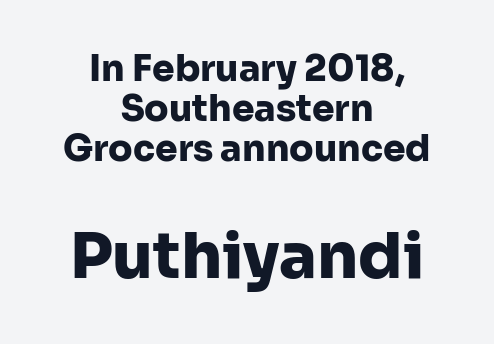
{"serif": "no", "italic": "no", "bold": "yes", "weight": "heavy", "width": "normal", "stroke_contrast": "low", "x_height": "medium", "monospaced": "no", "underline": "no", "align": "center", "line_spacing": "tight", "line_spacing_ratio": 1.11, "letter_spacing": "normal", "letter_spacing_em": 0.0, "larger_block": "second", "size_ratio": 1.75, "glyph_px": 63}
